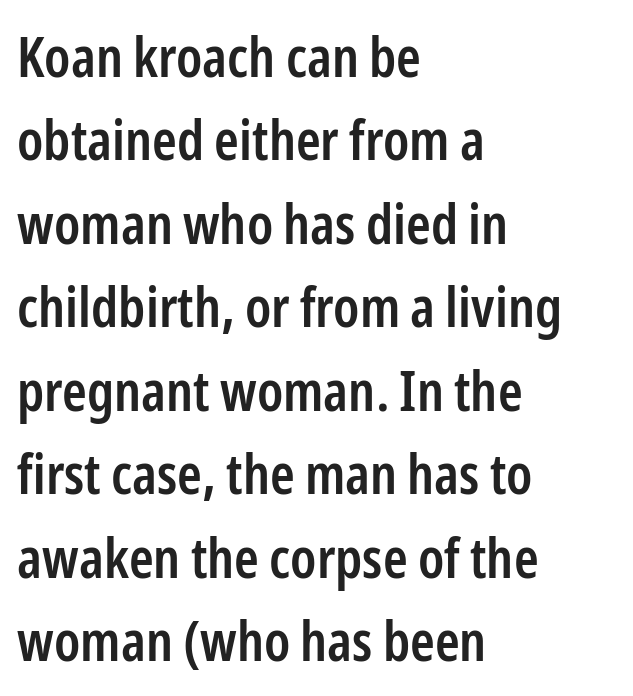
The words here are not underlined. The rendering uses a moderate line-height, typical for paragraphs. The rendering uses natural spacing where letterforms have individual widths. The paragraph shown leans on its left margin. To sum up the face: it is a sans, with no serifs.
